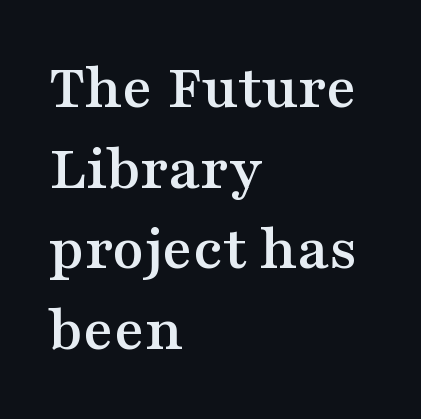
{"serif": "yes", "italic": "no", "width": "wide", "stroke_contrast": "medium", "x_height": "medium", "monospaced": "no", "underline": "no", "align": "left", "line_spacing_ratio": 1.24, "letter_spacing": "normal", "letter_spacing_em": 0.0, "glyph_px": 65}
